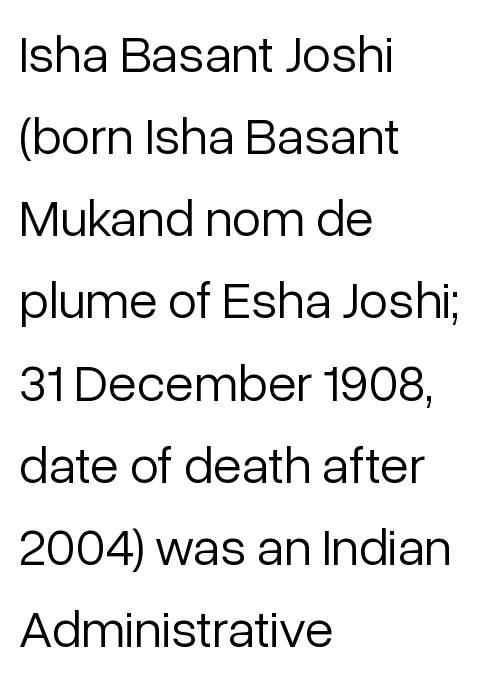
{"serif": "no", "italic": "no", "bold": "no", "weight": "light", "width": "normal", "stroke_contrast": "low", "x_height": "medium", "monospaced": "no", "underline": "no", "align": "left", "line_spacing": "normal", "line_spacing_ratio": 1.55, "letter_spacing": "normal", "letter_spacing_em": 0.0, "glyph_px": 53}
